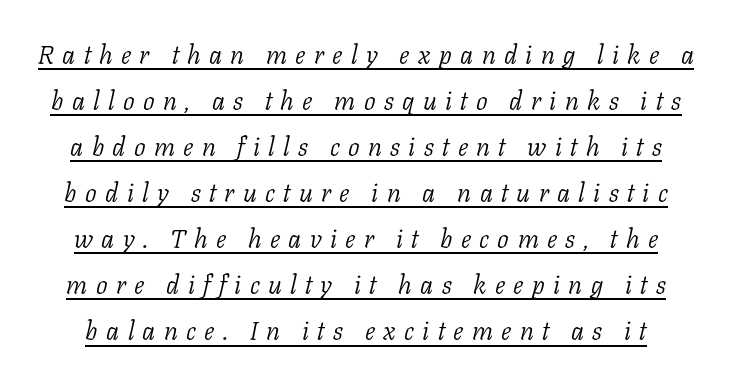
Q: Is the text bold? A: No.
Q: Is the text italic (slanted)? A: Yes, it leans right by about 11 degrees.
Q: Is the text underlined? A: Yes.
Q: Is the spacing between letters normal or unusually wide? A: Unusually wide.
